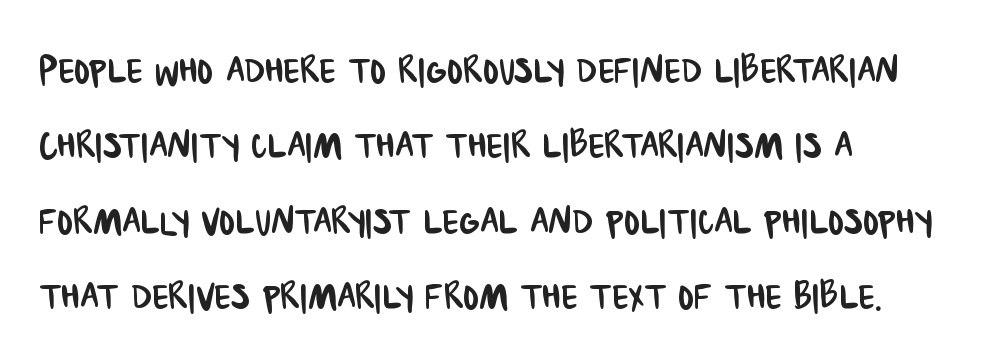
Q: Is the typeface a serif or a sans-serif typeface? A: Sans-serif.
Q: Is the text underlined? A: No.
Q: How is the paragraph aligned? A: Left-aligned.
Q: Is the spacing between letters normal or unusually wide? A: Normal.
Q: Is the spacing between lines tight, normal or loose? A: Normal.
Q: Width (condensed, normal, or wide)? A: Condensed.
Q: Stroke contrast? A: Low.
Q: x-height? A: Large.
Q: Monospaced? A: No.
